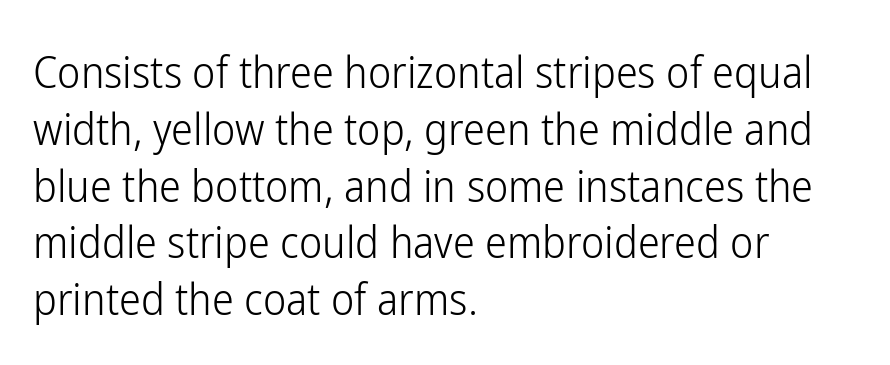
Ascenders rise straight up at ninety degrees. Clear beneath every line of the passage. A light-to-regular cut is what we see here. Look at the bottom of the vertical strokes: they stop flat, with no serifs. Varying glyph widths throughout — classic text-font behaviour. Evenly set lines give the paragraph a standard silhouette.
